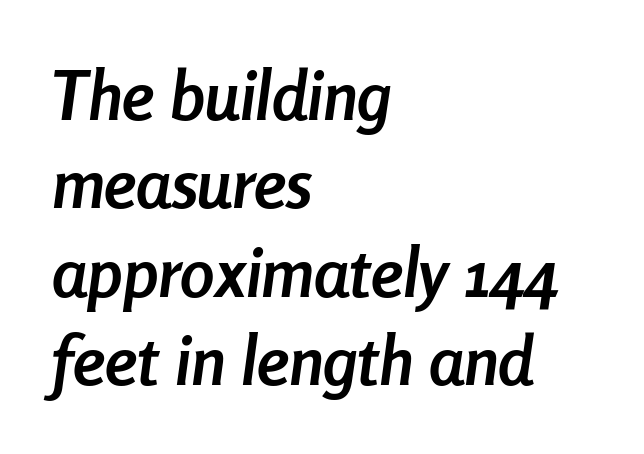
Q: Is the text bold? A: Yes.
Q: Is the text italic (slanted)? A: Yes, it leans right by about 8 degrees.
Q: Is the text underlined? A: No.
Q: How is the paragraph aligned? A: Left-aligned.
Q: Is the spacing between letters normal or unusually wide? A: Normal.
Q: Is the spacing between lines tight, normal or loose? A: Normal.
Q: Width (condensed, normal, or wide)? A: Condensed.
Q: Stroke contrast? A: Low.
Q: x-height? A: Medium.
Q: Monospaced? A: No.
